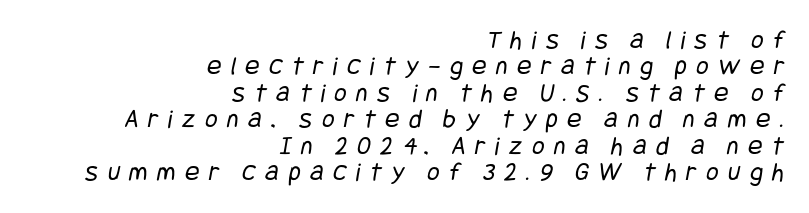
These glyphs show unthickened strokes, regular width or finer. Casual observation: everything's shoved over to the right. These lines have a slow, spaced-out rhythm from letter to letter. Baseline-to-baseline distance is barely more than the letter height. The area under the type is left untouched.
